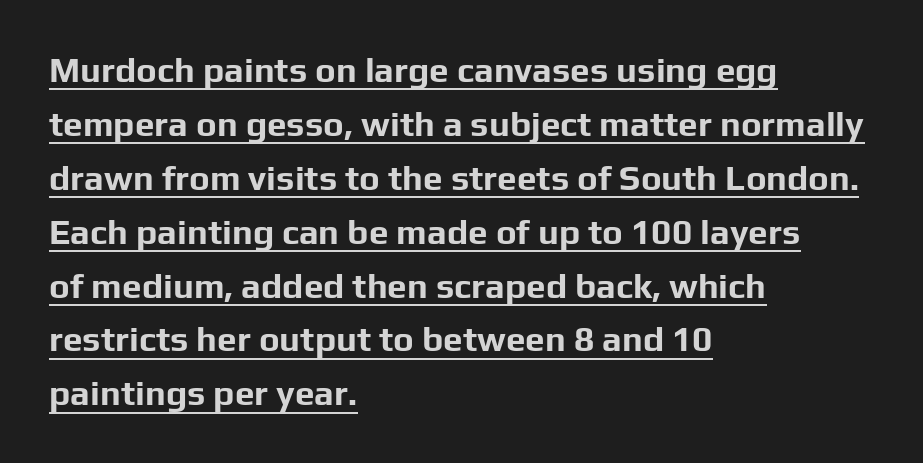
The image shows 35 px bold sans-serif type, upright; set left-aligned, normal line spacing (1.54x), normal letter spacing, underlined; low stroke contrast and a medium x-height.
